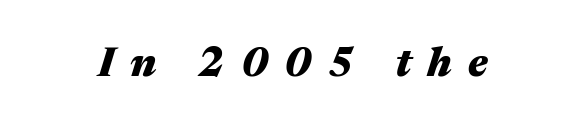
Q: Is the text bold? A: Yes.
Q: Is the text italic (slanted)? A: Yes, it leans right by about 17 degrees.
Q: Is the text underlined? A: No.
Q: Is the spacing between letters normal or unusually wide? A: Unusually wide.
Q: Width (condensed, normal, or wide)? A: Wide.
Q: Stroke contrast? A: Medium.
Q: x-height? A: Medium.
Q: Monospaced? A: No.
